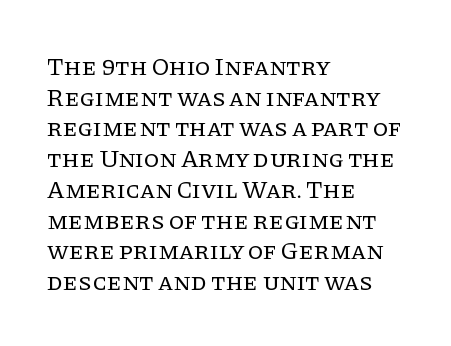
The image shows 25 px text type, upright; set left-aligned, line spacing 1.23x, normal letter spacing, not underlined.
